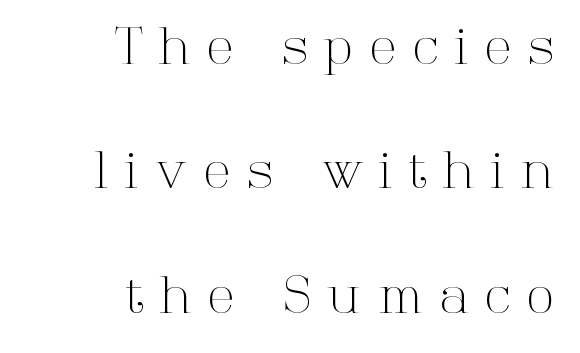
Looks like regular typesetting: each glyph gets only the width it needs. Rows of type keep a wide berth in the vertical direction. To sum up the face: it has serifs. Rule under the text: the space is simply empty.
